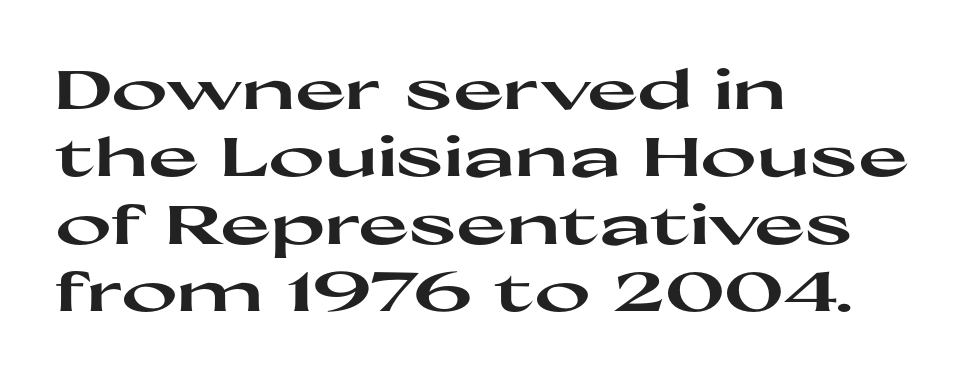
The image shows 54 px heavy, wide sans-serif type, upright; set left-aligned, normal line spacing (1.25x), normal letter spacing, not underlined; high stroke contrast and a medium x-height.
